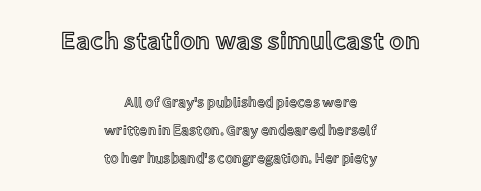
Horizontal bands of white between lines are thick stripes. Nobody touched the tracking dial on this one. The space beneath each line is pristine and unruled. Alignment: centered. Do the letters lean? They stand straight.
